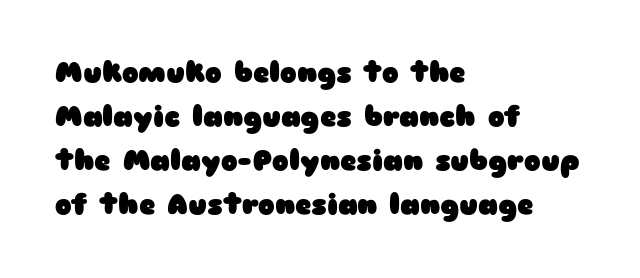
{"serif": "no", "italic": "no", "bold": "yes", "weight": "heavy", "width": "wide", "stroke_contrast": "low", "x_height": "medium", "monospaced": "no", "underline": "no", "align": "left", "line_spacing": "normal", "line_spacing_ratio": 1.57, "letter_spacing": "normal", "letter_spacing_em": 0.0, "glyph_px": 28}
